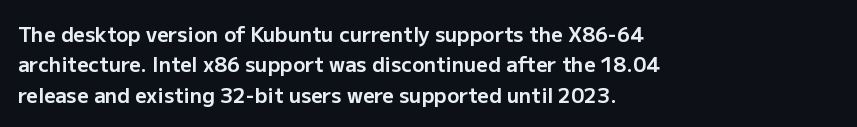
Heavy, bold letterforms. The rendering anchors every line to the left-hand side. The line-height multiplier appears to be the usual default. Style check: upright. There is no visible air inserted between adjacent glyphs. Descenders hang freely into open space.
